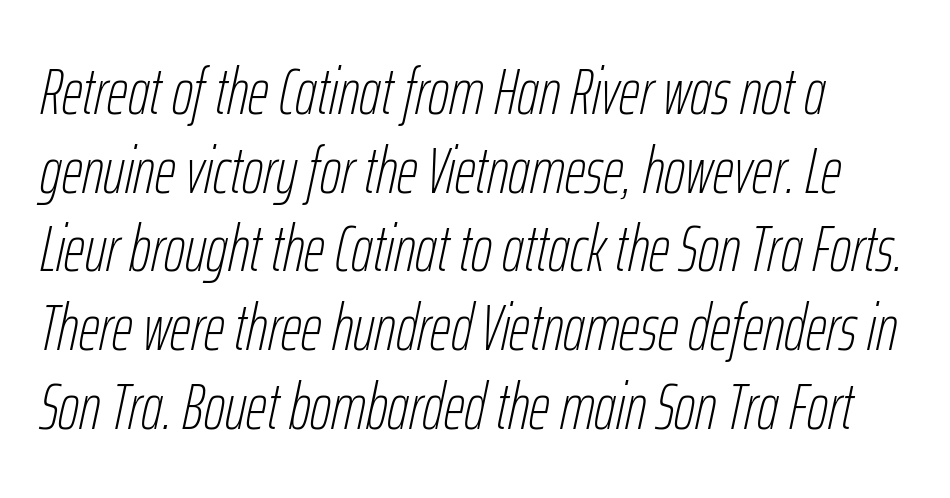
Q: Is the text bold? A: No.
Q: Is the text italic (slanted)? A: Yes, it leans right by about 12 degrees.
Q: Is the text underlined? A: No.
Q: Is the spacing between letters normal or unusually wide? A: Normal.
Q: Width (condensed, normal, or wide)? A: Condensed.
Q: Stroke contrast? A: Low.
Q: x-height? A: Medium.
Q: Monospaced? A: No.
